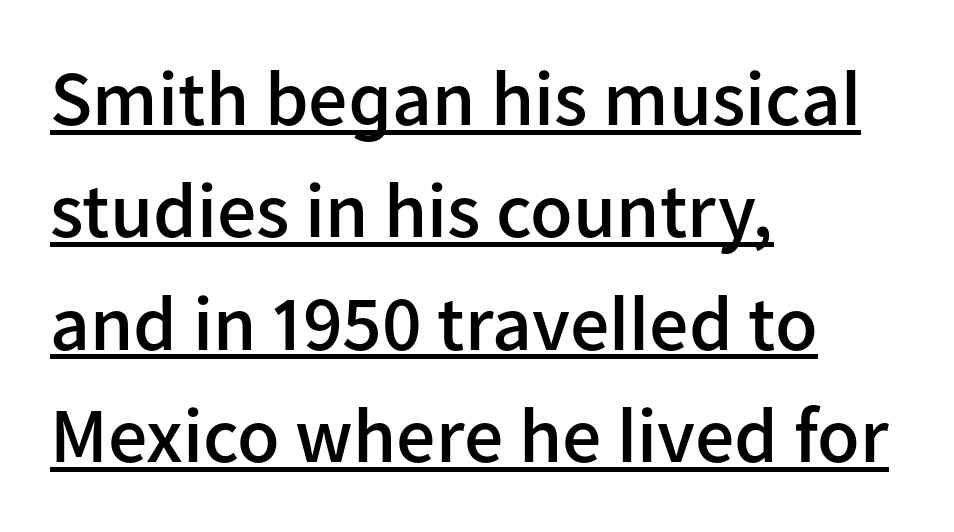
The designer went with a sans here, leaving each stem footless. This rendering features underlined lettering. The letterforms sit shoulder to shoulder at normal distance. Vertical spacing — default. Every letter is mildly thick-stroked: semibold rather than bold. A typesetter would mark this as roman, not italic.
